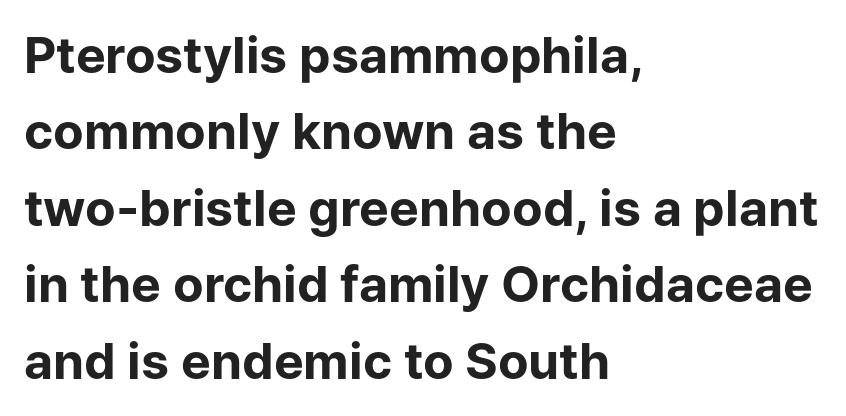
Words appear dense and cohesive because spacing is normal. Check under the words: just untouched page. Nope, no serifs anywhere on these letters. The rag falls on the right side of this text block. When letters stand straight like this, we call the style roman or upright. Heavy, bold letterforms.
